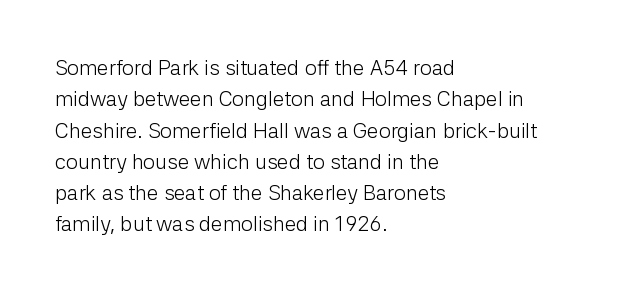
{"italic": "no", "bold": "no", "underline": "no", "align": "left", "line_spacing": "normal", "line_spacing_ratio": 1.49, "letter_spacing": "normal", "letter_spacing_em": 0.0, "glyph_px": 21}
